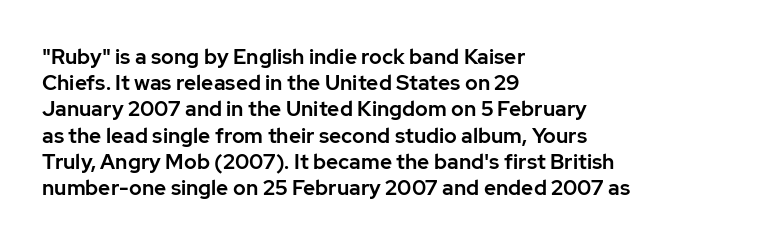
A typesetter would call this leading conventional body-copy spacing. Upright lettering throughout. This rendering uses left alignment, leaving the right contour irregular. The letterforms sit shoulder to shoulder at normal distance. Decoration check: the copy has no underline.
